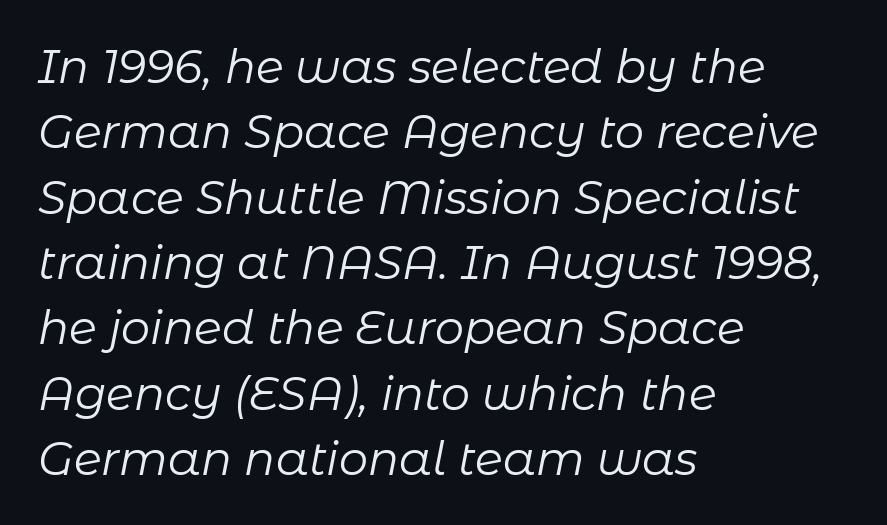
Successive baselines arrive at the customary interval. Descenders hang freely into open space. The font's italic variant was chosen for this text. You could not count columns in this text — the font is proportionally spaced.
